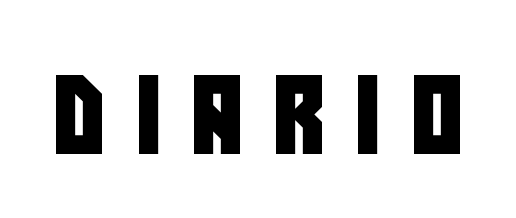
{"serif": "no", "width": "condensed", "stroke_contrast": "low", "x_height": "large", "monospaced": "no", "underline": "no", "letter_spacing": "wide", "letter_spacing_em": 0.42, "glyph_px": 77}
